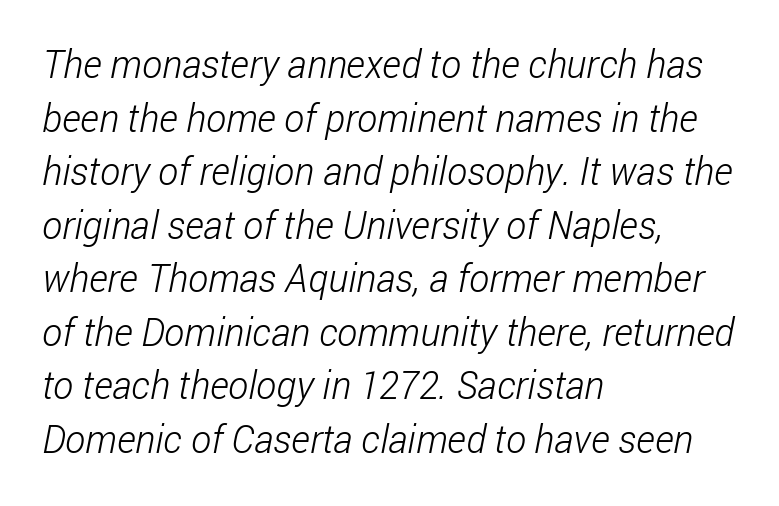
The image shows 38 px light, condensed sans-serif type; set left-aligned, normal line spacing (1.41x), normal letter spacing, not underlined; low stroke contrast and a medium x-height.
